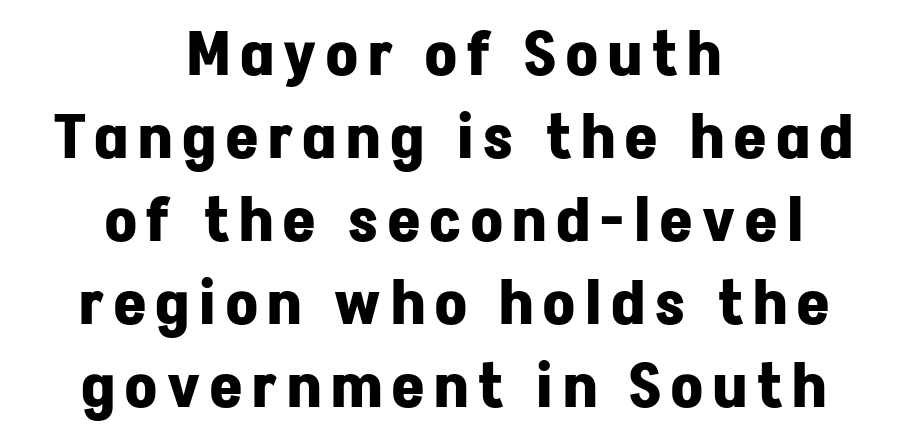
Q: Is the text bold? A: Yes.
Q: Is the text italic (slanted)? A: No, it is upright.
Q: Is the typeface a serif or a sans-serif typeface? A: Sans-serif.
Q: Is the text underlined? A: No.
Q: How is the paragraph aligned? A: Centered.
Q: Is the spacing between lines tight, normal or loose? A: Normal.
Q: Width (condensed, normal, or wide)? A: Normal.
Q: Stroke contrast? A: Low.
Q: x-height? A: Medium.
Q: Monospaced? A: No.
